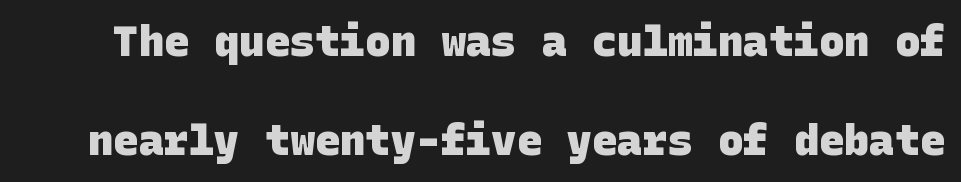
Q: Is the text bold? A: Yes.
Q: Is the typeface a serif or a sans-serif typeface? A: Sans-serif.
Q: Is the text underlined? A: No.
Q: Is the spacing between letters normal or unusually wide? A: Normal.
Q: Is the spacing between lines tight, normal or loose? A: Loose.
Q: Width (condensed, normal, or wide)? A: Normal.
Q: Stroke contrast? A: Low.
Q: x-height? A: Large.
